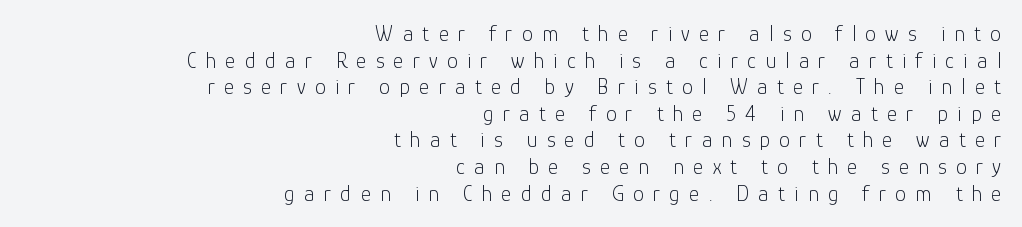
The image shows 22 px text type, upright; set right-aligned, line spacing 1.21x, unusually wide letter spacing (+0.42 em), not underlined.
